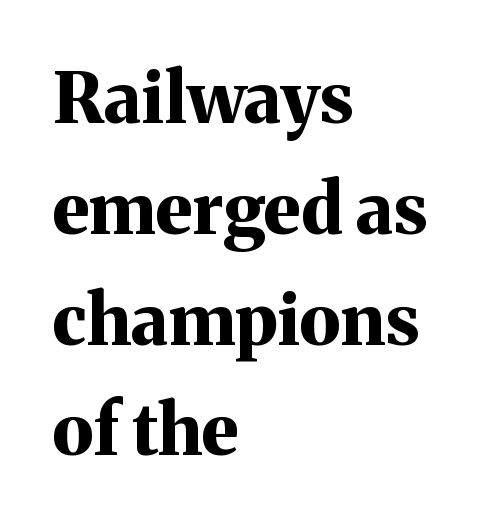
{"serif": "yes", "italic": "no", "bold": "yes", "weight": "bold", "width": "normal", "stroke_contrast": "medium", "x_height": "medium", "monospaced": "no", "underline": "no", "align": "left", "line_spacing": "normal", "line_spacing_ratio": 1.56, "letter_spacing": "normal", "letter_spacing_em": 0.0, "glyph_px": 71}
